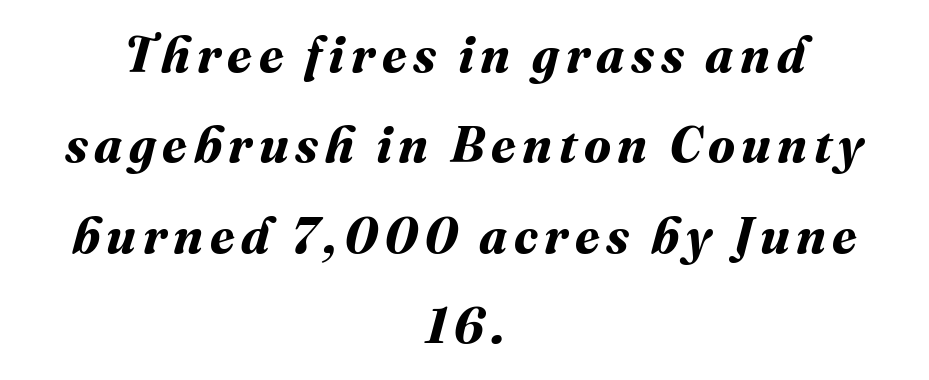
The image shows 50 px bold type; set centered, line spacing 1.81x, not underlined; medium stroke contrast and a medium x-height.
